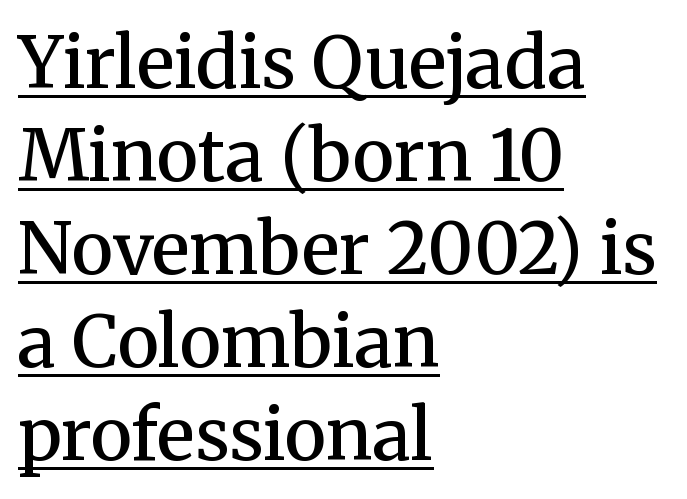
Q: Is the text bold? A: Semi-bold.
Q: Is the text italic (slanted)? A: No, it is upright.
Q: Is the typeface a serif or a sans-serif typeface? A: Serif.
Q: Is the text underlined? A: Yes.
Q: How is the paragraph aligned? A: Left-aligned.
Q: Is the spacing between letters normal or unusually wide? A: Normal.
Q: Is the spacing between lines tight, normal or loose? A: Normal.
Q: Width (condensed, normal, or wide)? A: Normal.
Q: Stroke contrast? A: Medium.
Q: x-height? A: Medium.
Q: Monospaced? A: No.
